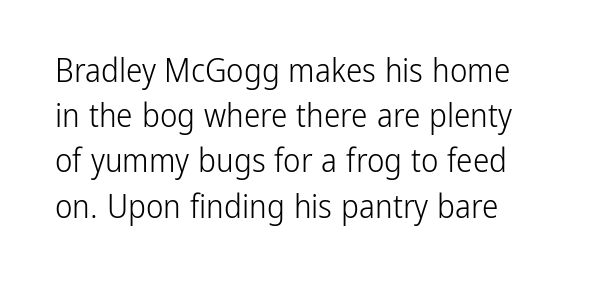
The image shows 33 px light, condensed sans-serif type, upright; set normal line spacing (1.37x), normal letter spacing, not underlined; low stroke contrast and a medium x-height.
